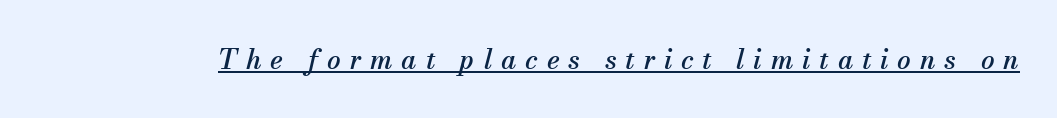
What decoration does the sample have? An underline. There is plenty of visible air inserted between adjacent glyphs. Style check: oblique.
